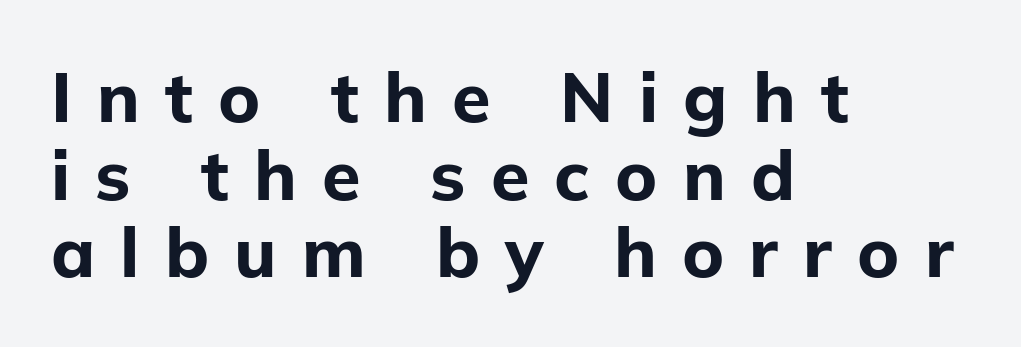
The image shows 70 px bold sans-serif type, upright; set left-aligned, tight line spacing (1.11x), unusually wide letter spacing (+0.36 em), not underlined; low stroke contrast and a medium x-height.
